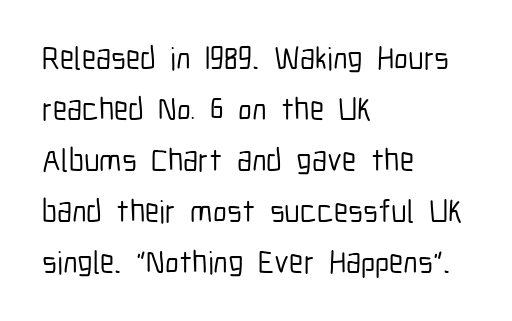
{"serif": "no", "italic": "no", "width": "condensed", "stroke_contrast": "low", "x_height": "medium", "monospaced": "no", "underline": "no", "align": "left", "line_spacing": "normal", "line_spacing_ratio": 1.59, "letter_spacing": "normal", "letter_spacing_em": 0.0, "glyph_px": 32}
